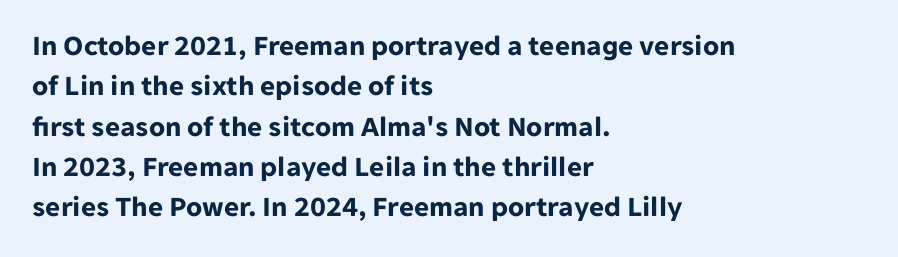
{"serif": "no", "italic": "no", "bold": "yes", "weight": "bold", "width": "normal", "stroke_contrast": "low", "x_height": "medium", "monospaced": "no", "underline": "no", "align": "left", "line_spacing": "normal", "line_spacing_ratio": 1.39, "letter_spacing": "normal", "letter_spacing_em": 0.0, "glyph_px": 29}
